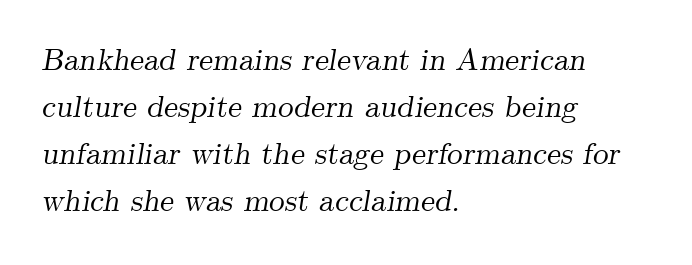
{"serif": "yes", "italic": "yes", "lean": "right", "slant_degrees": 9, "width": "normal", "stroke_contrast": "medium", "x_height": "small", "monospaced": "no", "underline": "no", "align": "left", "line_spacing": "normal", "line_spacing_ratio": 1.52, "letter_spacing": "normal", "letter_spacing_em": 0.0, "glyph_px": 31}
